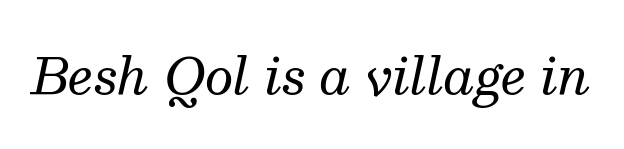
The image shows 50 px regular-weight serif type, italic (leaning right); set normal letter spacing, not underlined; medium stroke contrast and a medium x-height.
